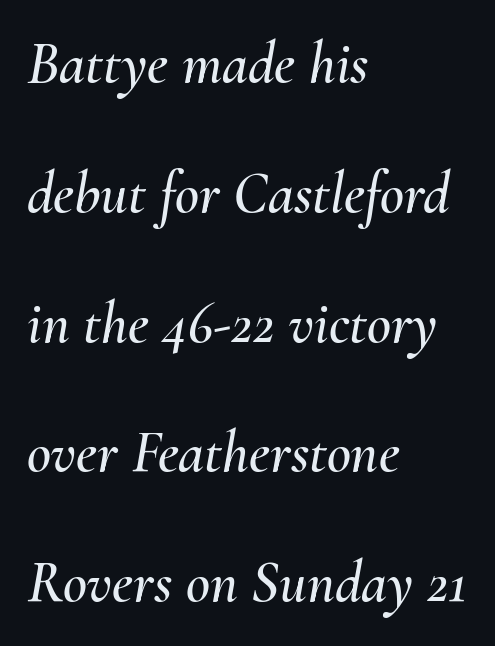
{"italic": "yes", "lean": "right", "slant_degrees": 10, "width": "normal", "stroke_contrast": "medium", "x_height": "small", "monospaced": "no", "underline": "no", "align": "left", "line_spacing": "loose", "line_spacing_ratio": 2.2, "letter_spacing": "normal", "letter_spacing_em": 0.0, "glyph_px": 59}
